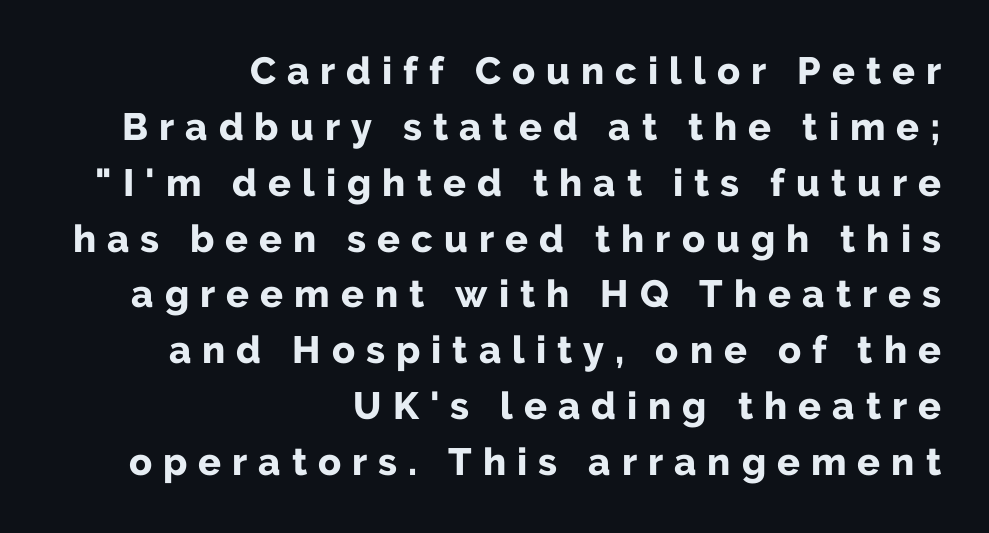
Serif or sans? Sans — the stroke terminals are bare. A dark, heavy texture on the line: the type is bold. A bare baseline throughout the passage. The lines are quadded right. Proportional: the letters do not fall into vertical columns.
